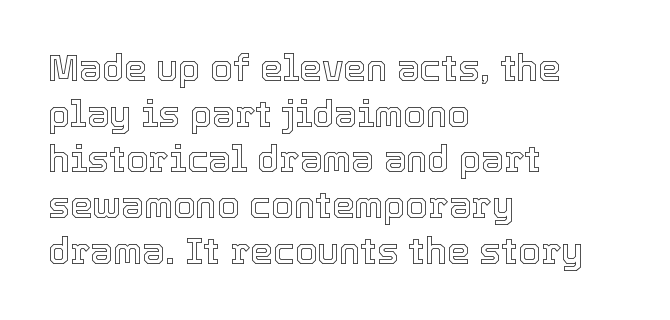
Anything drawn beneath the words? Only blank space. These lines were composed using upright roman letters. Regular leading. Observe the ordinary spacing: letters are neighbours, not strangers.
